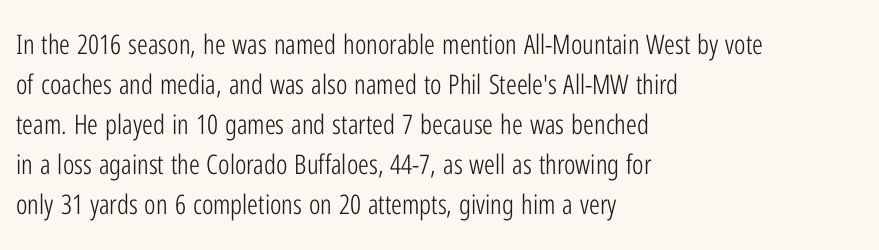
{"italic": "no", "bold": "no", "underline": "no", "align": "left", "line_spacing": "normal", "line_spacing_ratio": 1.48, "letter_spacing": "normal", "letter_spacing_em": 0.0, "glyph_px": 27}
